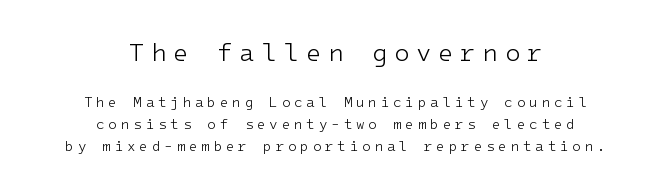
Q: Is the text bold? A: No.
Q: Is the text italic (slanted)? A: No, it is upright.
Q: Is the text underlined? A: No.
Q: How is the paragraph aligned? A: Centered.
Q: Is the spacing between letters normal or unusually wide? A: Unusually wide.
Q: Is the spacing between lines tight, normal or loose? A: Normal.
Q: Which block of text is set in a larger size, the first (top) or the second (bottom)? A: The first (top) one.
